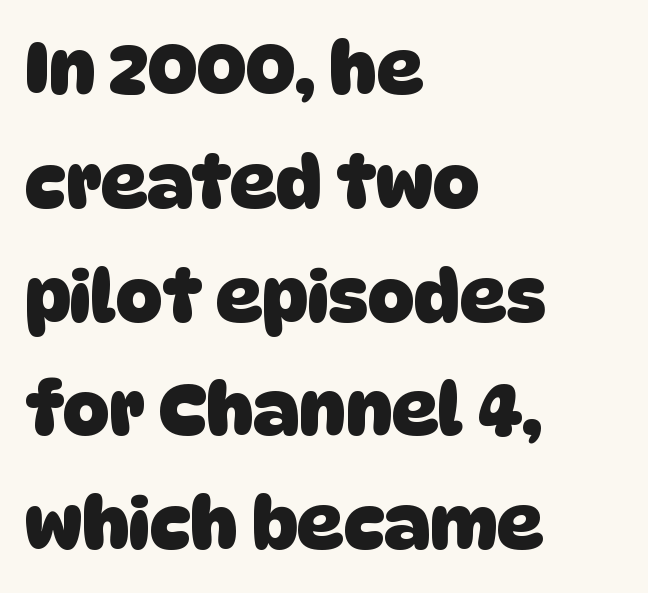
The image shows 72 px heavy sans-serif type; set left-aligned, normal line spacing (1.58x), normal letter spacing, not underlined; low stroke contrast and a large x-height.
